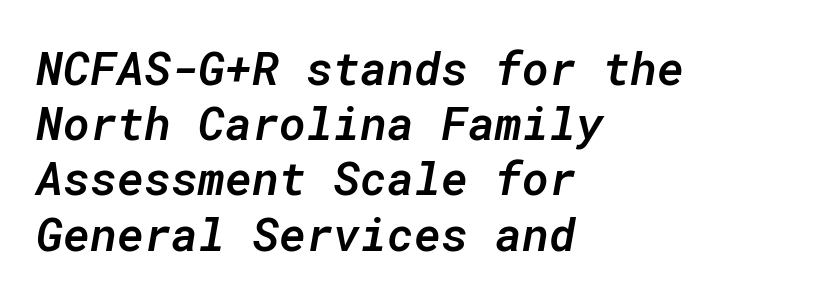
Caption: standard tracking, unaltered. Each glyph is drawn with semibold strokes, heavier than normal yet not fully bold. Looks like terminal output: every glyph gets an equal slot. The lines are quadded left. Letters rest on an invisible, unmarked baseline.
